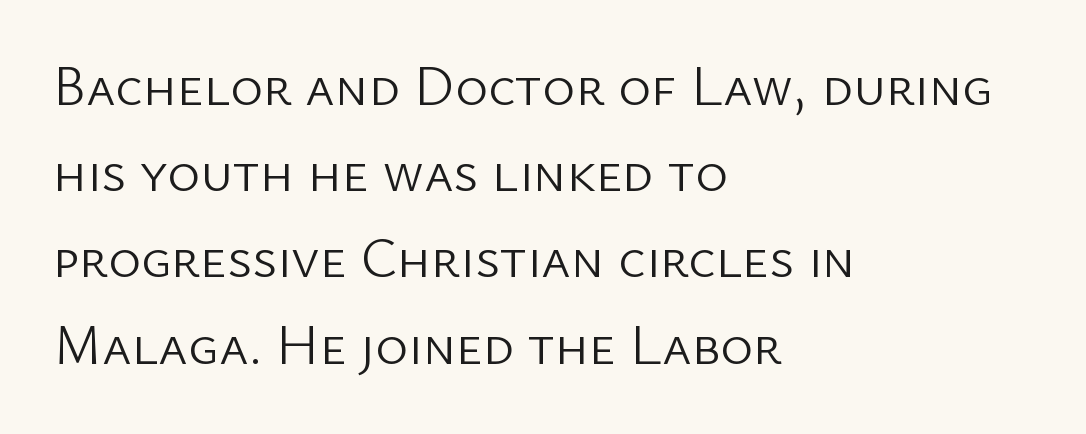
Compared with typical paragraphs, the rows here are spaced about the same. Descenders are the only things crossing below the line. Italic? Not at all — the glyphs are vertical. This sample uses a sans-serif face. The characters are drawn with everyday or finer stroke widths. One-word summary of the alignment: left.
